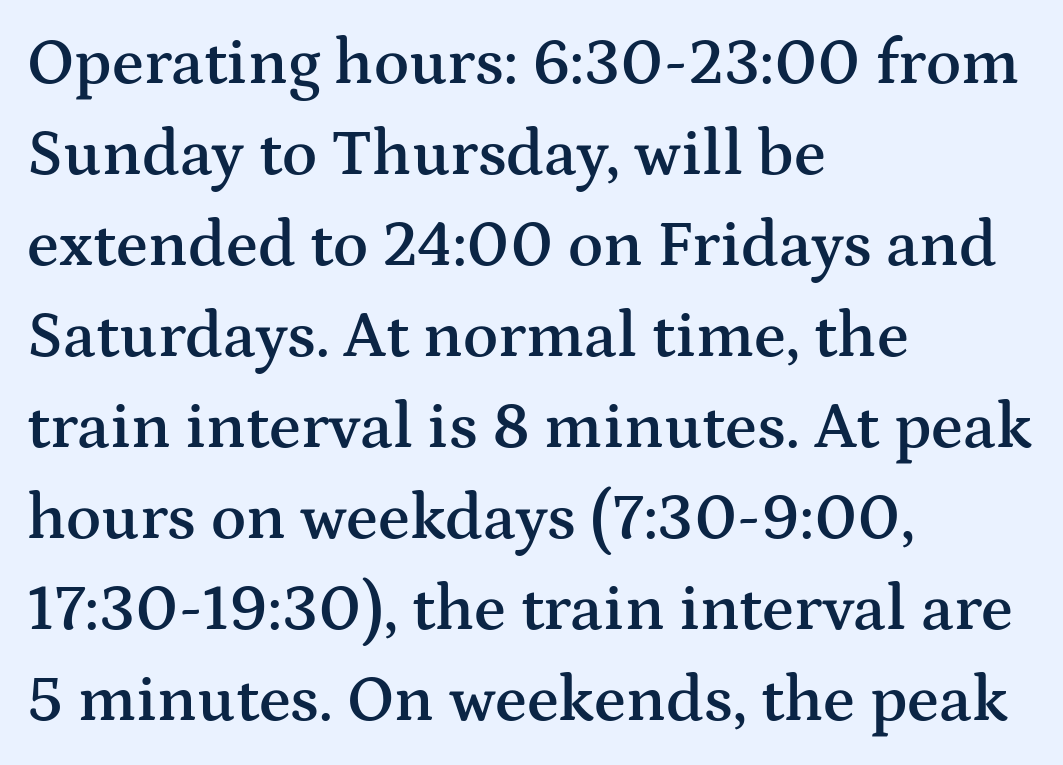
The image shows 65 px semibold, wide serif type, upright; set left-aligned, normal line spacing (1.4x), normal letter spacing, not underlined; medium stroke contrast and a medium x-height.
